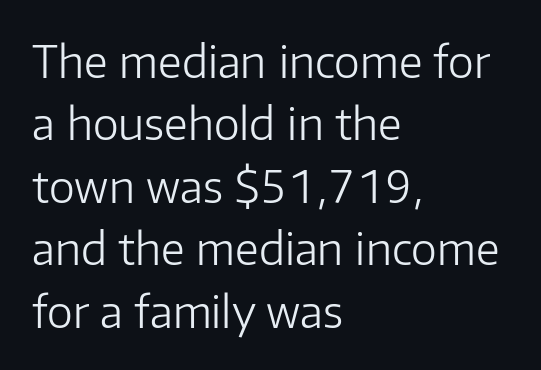
Q: Is the text bold? A: No.
Q: Is the text italic (slanted)? A: No, it is upright.
Q: Is the typeface a serif or a sans-serif typeface? A: Sans-serif.
Q: Is the text underlined? A: No.
Q: How is the paragraph aligned? A: Left-aligned.
Q: Is the spacing between letters normal or unusually wide? A: Normal.
Q: Is the spacing between lines tight, normal or loose? A: Normal.
Q: Width (condensed, normal, or wide)? A: Normal.
Q: Stroke contrast? A: Low.
Q: x-height? A: Medium.
Q: Monospaced? A: No.
